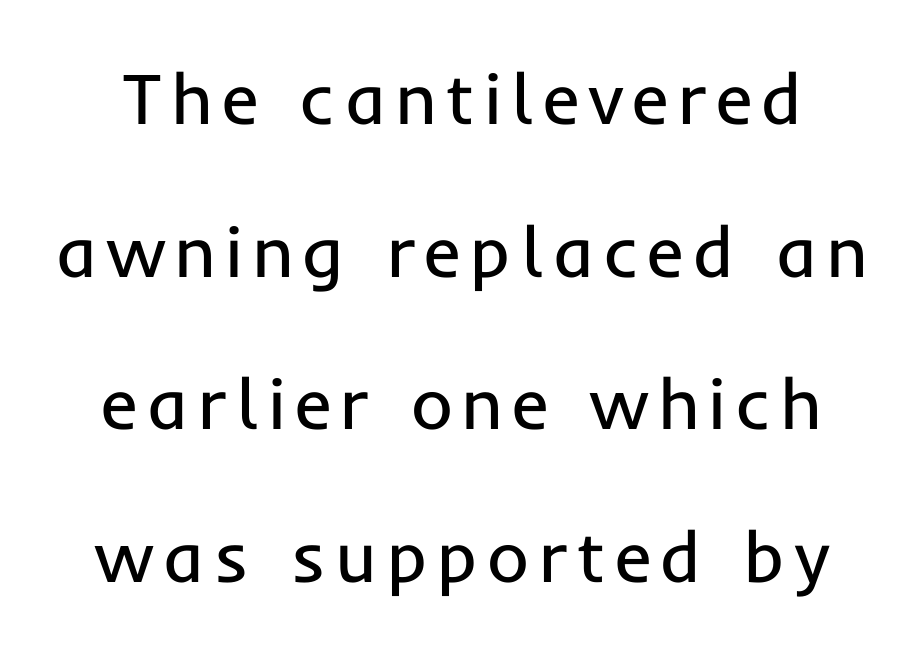
Letters rest on an invisible, unmarked baseline. These lines are rendered in a variable-pitch font. Does the leading feel generous? Absolutely, it's lavish. In terms of letterform style, serifs are entirely absent. Think standard paragraph weight, or any step lighter than that.
